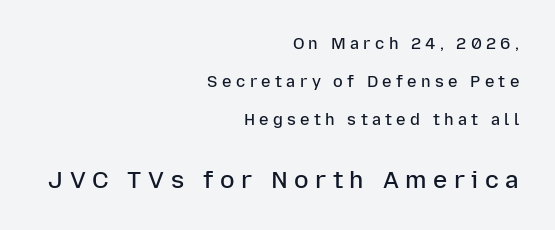
The image shows 24 px text type, upright; set right-aligned, loose line spacing (2.37x), unusually wide letter spacing (+0.27 em), not underlined; the second (bottom) block is 1.5x larger.
